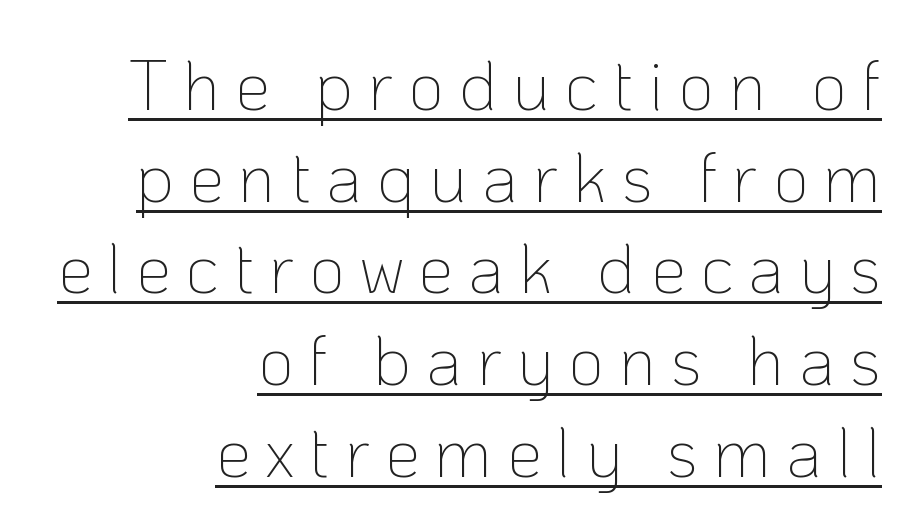
Serif or sans? Sans — the stroke terminals are bare. Think standard paragraph weight, or any step lighter than that. The tracking jumps out immediately: characters are airy and widely separated. The paragraph has a hard right edge and a soft left edge. Spacing verdict: proportional, widths tailored to each character.
